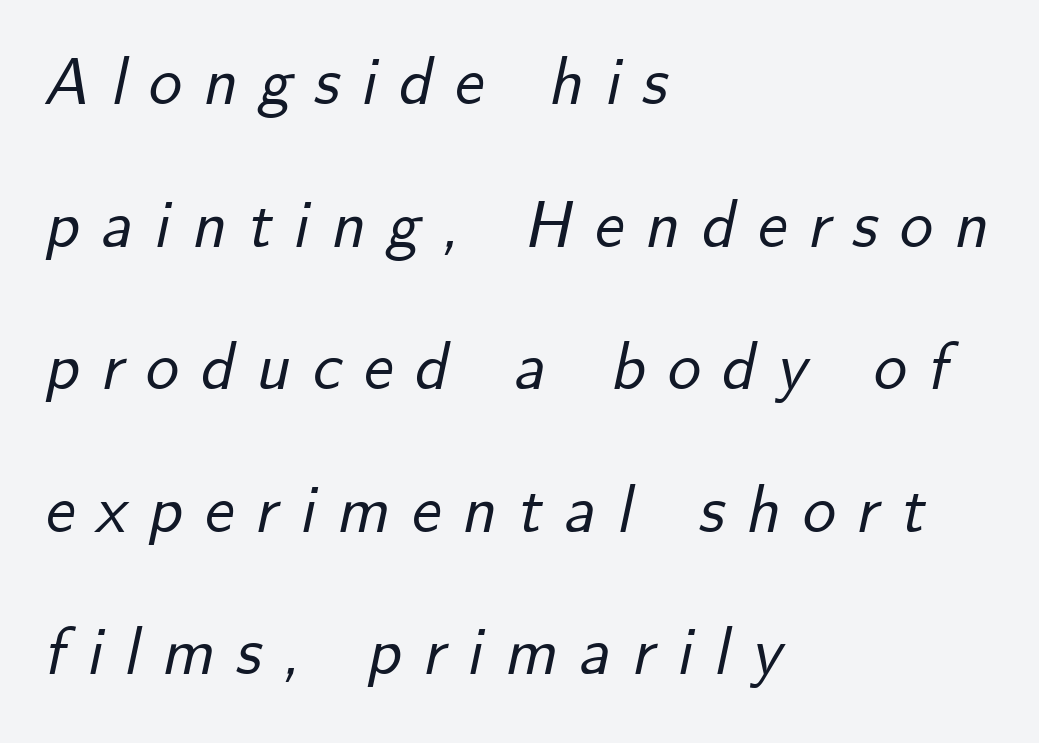
The image shows 66 px text type, italic (leaning right); set left-aligned, loose line spacing (2.16x), unusually wide letter spacing (+0.33 em), not underlined; low stroke contrast and a small x-height.
